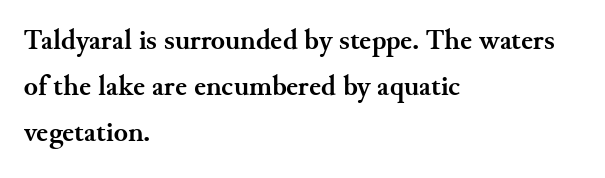
{"serif": "yes", "italic": "no", "bold": "yes", "weight": "semibold", "width": "normal", "stroke_contrast": "medium", "x_height": "small", "monospaced": "no", "underline": "no", "align": "left", "line_spacing": "normal", "line_spacing_ratio": 1.59, "letter_spacing": "normal", "letter_spacing_em": 0.0, "glyph_px": 29}
